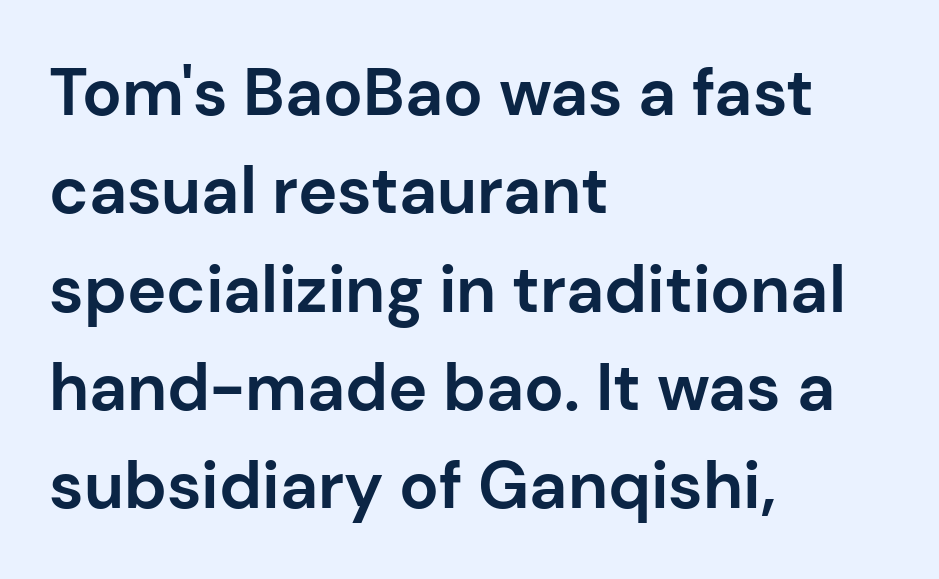
Students, observe: this is what conventionally led text looks like. Between one letter and the next there's only the usual sliver of space. This is the regular roman posture of the typeface. Bold? Absolutely — the strokes are thick and heavy. Short and long lines alike share a common starting point at left.
